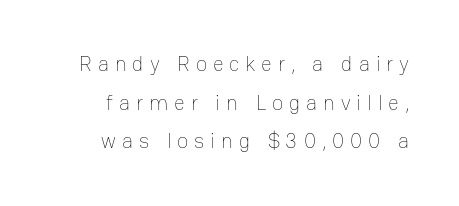
This reads as an unemphasized weight, regular at the heaviest. Nobody drew a line under any word here. A typesetter would mark this as roman, not italic. How are the letters spaced? Widely, with obvious added tracking.
